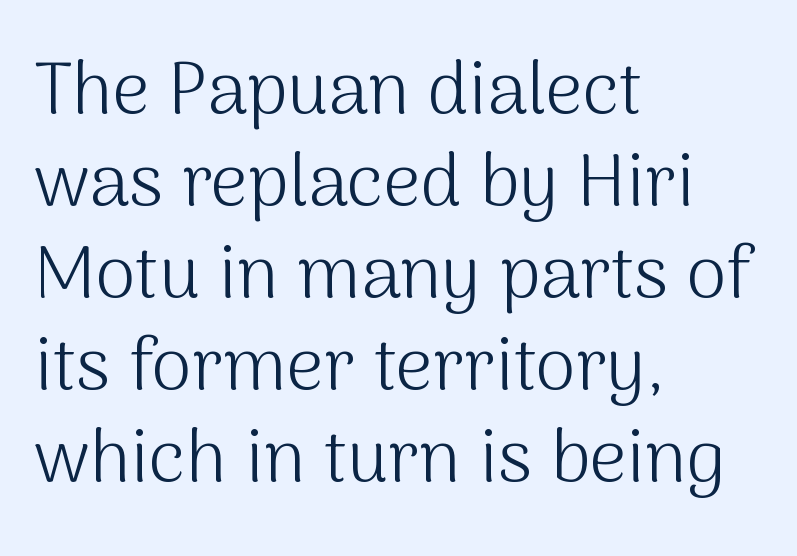
The image shows 73 px light sans-serif type, upright; set left-aligned, normal line spacing (1.26x), normal letter spacing, not underlined; medium stroke contrast and a medium x-height.
